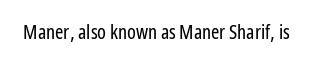
Posture: upright roman. Short note: letters normally spaced. The weight would be labelled regular, book, light, or lighter still. Lines of text with bare space underneath.
